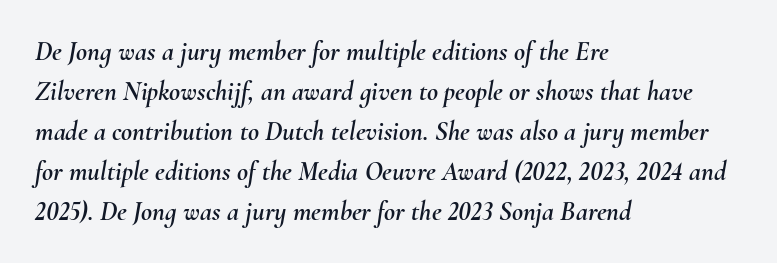
{"italic": "yes", "lean": "right", "slant_degrees": 10, "underline": "no", "align": "left", "line_spacing": "normal", "line_spacing_ratio": 1.48, "letter_spacing": "normal", "letter_spacing_em": 0.0, "glyph_px": 27}
